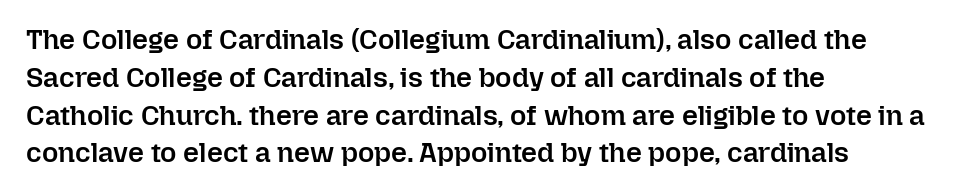
Glyph-to-glyph distance matches everyday printed text. Posture: upright roman. Weight: semibold (demi). One glance says typical: line gaps are just what's usual. Descender tails drop into unmarked territory. Reading down the block, your eye returns to a fixed left position each line.
